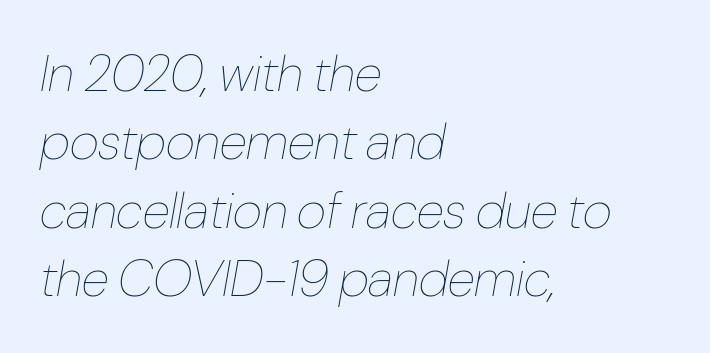
{"italic": "yes", "lean": "right", "slant_degrees": 10, "bold": "no", "weight": "thin", "width": "condensed", "stroke_contrast": "low", "x_height": "medium", "monospaced": "no", "underline": "no", "align": "left", "line_spacing": "normal", "line_spacing_ratio": 1.34, "letter_spacing": "normal", "letter_spacing_em": 0.0, "glyph_px": 51}
